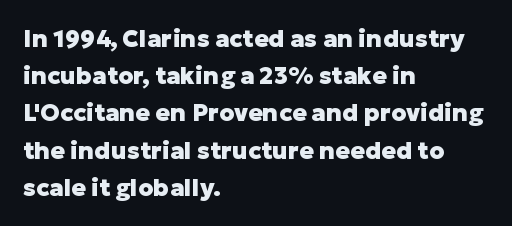
Q: Is the text bold? A: Yes.
Q: Is the text italic (slanted)? A: No, it is upright.
Q: Is the text underlined? A: No.
Q: How is the paragraph aligned? A: Left-aligned.
Q: Is the spacing between letters normal or unusually wide? A: Normal.
Q: Is the spacing between lines tight, normal or loose? A: Normal.
